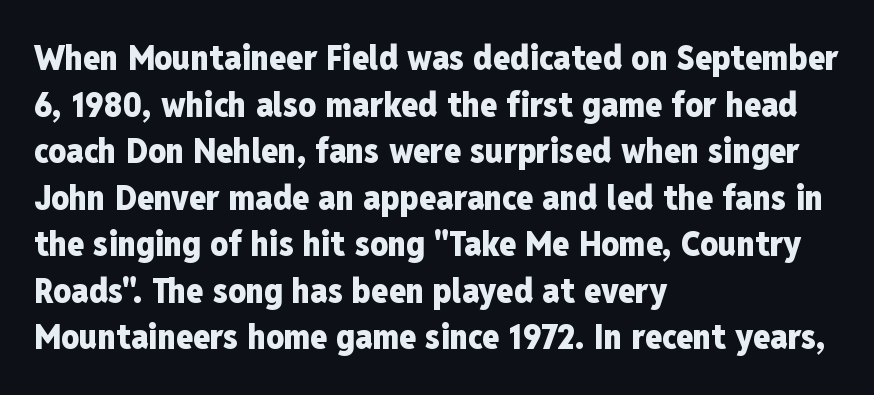
{"serif": "no", "italic": "no", "bold": "yes", "weight": "heavy", "width": "condensed", "stroke_contrast": "low", "x_height": "medium", "monospaced": "no", "underline": "no", "align": "left", "line_spacing": "normal", "line_spacing_ratio": 1.33, "letter_spacing": "normal", "letter_spacing_em": 0.0, "glyph_px": 35}
